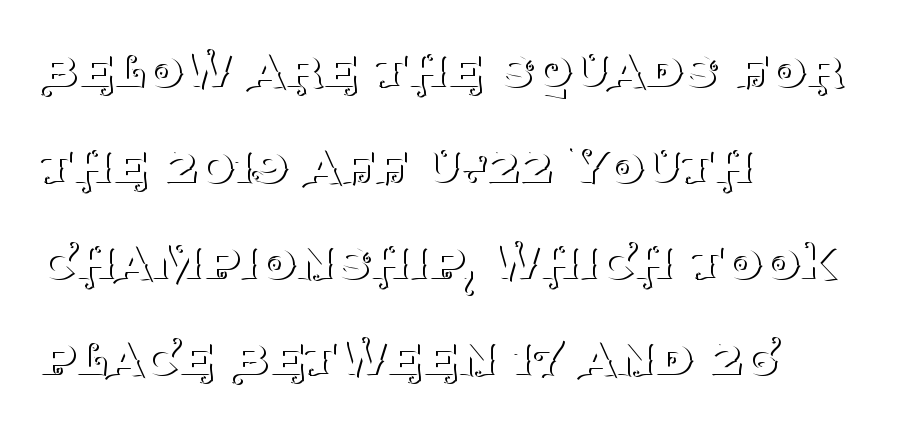
The gaps between neighbouring characters are ordinary and unremarkable. A clean baseline with only descenders dipping below it. Is this a fixed-width face? No — the glyphs have proportional, varying widths. Leading matches the norm, producing a regular column.
